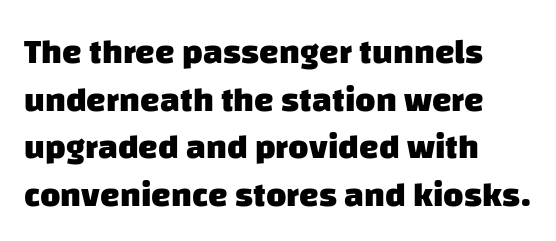
Varying glyph widths throughout — classic text-font behaviour. Serifs: no, the terminals of the letterforms are clean. One-word summary of the alignment: left. How heavy is the stroke? Heavy — this is a bold. The baseline area is clear. Honestly, the letter spacing is just normal — you wouldn't notice it.
